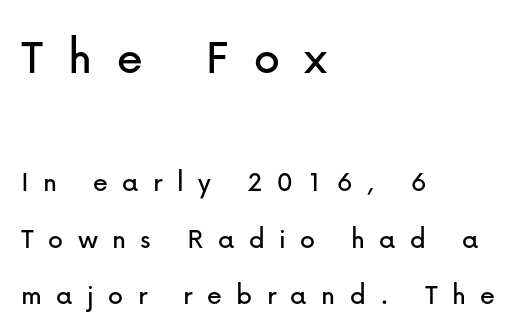
The passage shown is typeset with a sans-serif family. You could only call the tracking loose — the letters float apart. Scale decreases going downward across the two blocks. Check under the words: just untouched page. Line beginnings align vertically; line endings do not.
